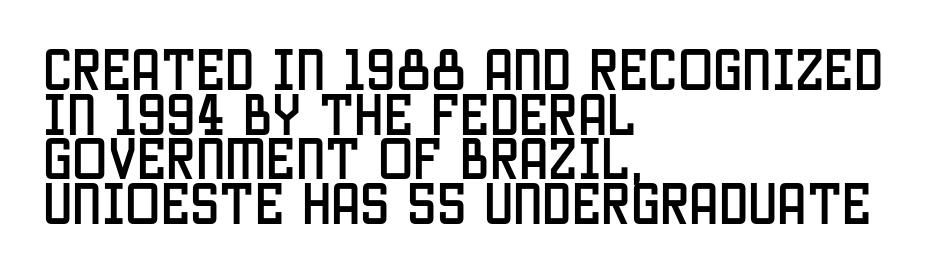
Note the varied advance widths — an 'i' is clearly narrower than an 'm'. Vertical spacing — tight. Does the lettering tilt? It doesn't — this is upright. Regarding serifs, this sample does without them. A classic flush-left, rag-right setting is used for this passage. Here the glyphs are tracked normally, forming tight word shapes.
